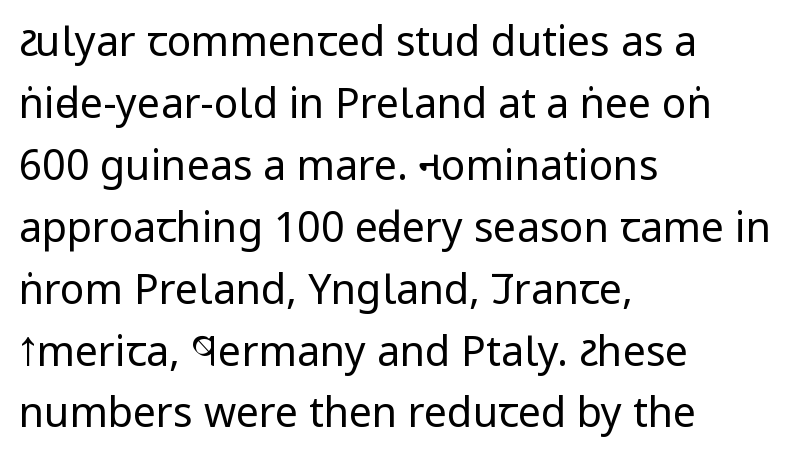
Q: Is the text bold? A: No.
Q: Is the text italic (slanted)? A: No, it is upright.
Q: Is the typeface a serif or a sans-serif typeface? A: Sans-serif.
Q: Is the text underlined? A: No.
Q: How is the paragraph aligned? A: Left-aligned.
Q: Is the spacing between letters normal or unusually wide? A: Normal.
Q: Is the spacing between lines tight, normal or loose? A: Normal.
Q: Width (condensed, normal, or wide)? A: Condensed.
Q: Stroke contrast? A: Low.
Q: x-height? A: Large.
Q: Monospaced? A: No.
